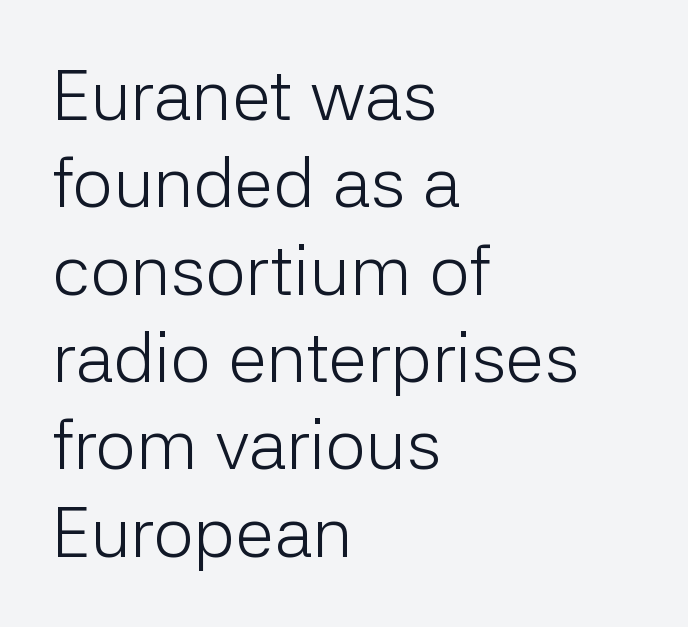
Weight: regular or lighter. This sample uses a sans-serif face. This rendering features lettering with no underline. Casual observation: everything's shoved over to the left. This sample uses an upright cut, with every glyph sitting square on the baseline. Each letter keeps its own natural width here, so spacing adapts to shape.
